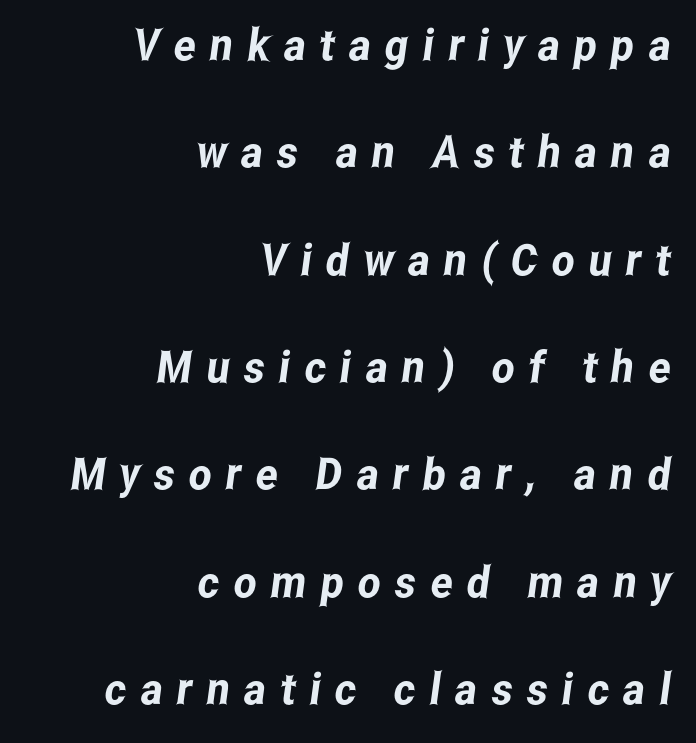
Quick note: interline space is abundant. Students, note that the glyphs here are deliberately spaced far apart. Spacing verdict: proportional, widths tailored to each character. Nope, no serifs anywhere on these letters. The foot of each line stays bare and open.
